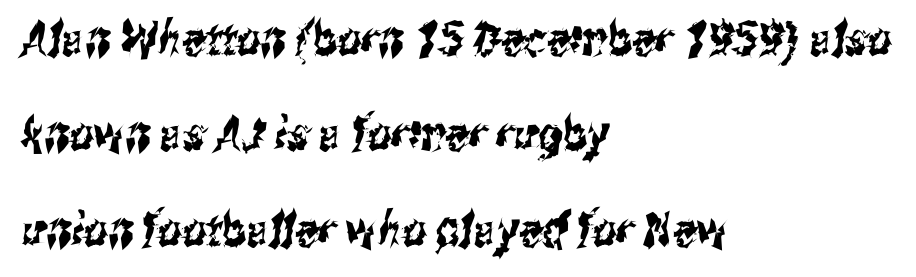
{"serif": "no", "width": "condensed", "stroke_contrast": "medium", "x_height": "medium", "monospaced": "no", "underline": "no", "align": "left", "line_spacing": "loose", "line_spacing_ratio": 2.03, "letter_spacing": "normal", "letter_spacing_em": 0.0, "glyph_px": 47}
